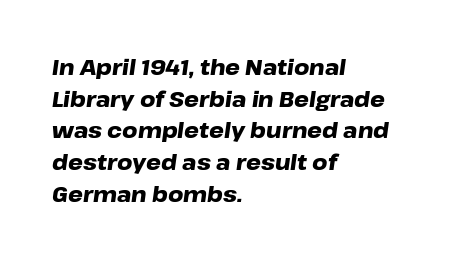
Has an underline been added? It has not. The compositor pushed each line to the left boundary. Designer's note — italics engaged. The block of text has a typical density, with ordinary space between rows. The glyphs have the mass of a bold cut. A typesetter would call this zero additional tracking.
